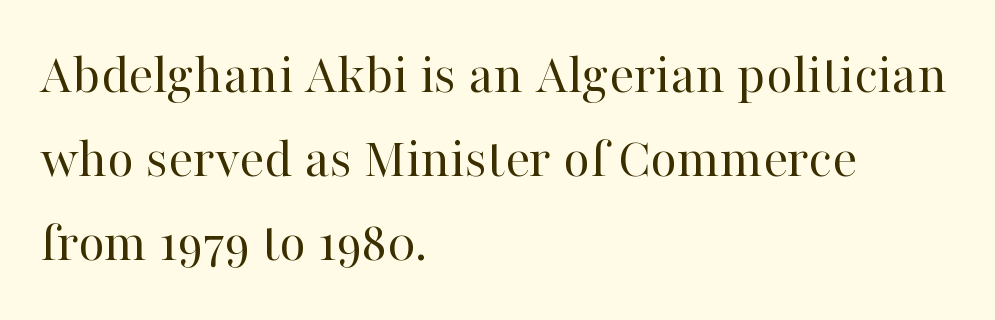
The image shows 58 px regular-weight serif type, upright; set left-aligned, normal line spacing (1.45x), normal letter spacing, not underlined; high stroke contrast and a medium x-height.
